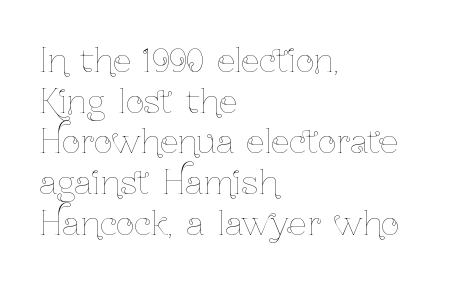
The image shows 32 px thin, condensed type, upright; set left-aligned, normal line spacing (1.27x), normal letter spacing, not underlined; low stroke contrast and a medium x-height.
